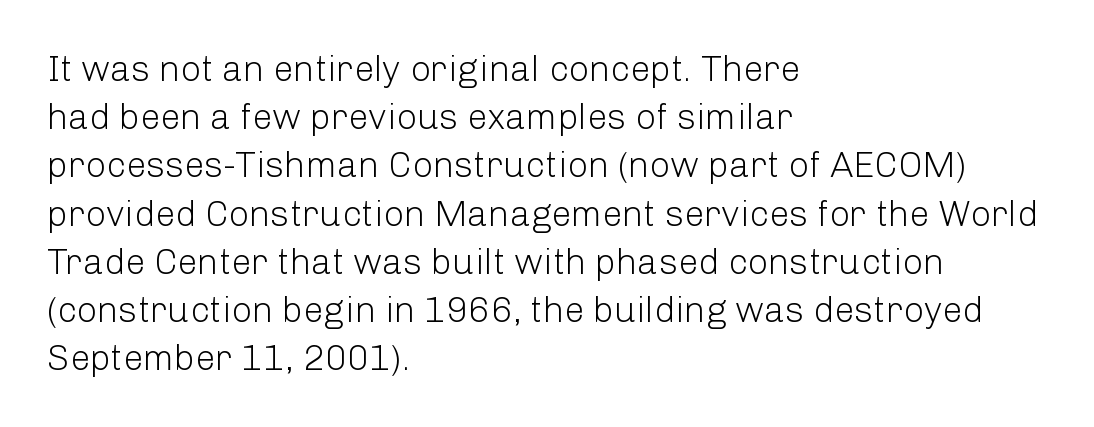
Q: Is the text bold? A: No.
Q: Is the text italic (slanted)? A: No, it is upright.
Q: Is the typeface a serif or a sans-serif typeface? A: Sans-serif.
Q: Is the text underlined? A: No.
Q: How is the paragraph aligned? A: Left-aligned.
Q: Is the spacing between letters normal or unusually wide? A: Normal.
Q: Is the spacing between lines tight, normal or loose? A: Normal.
Q: Width (condensed, normal, or wide)? A: Normal.
Q: Stroke contrast? A: Low.
Q: x-height? A: Medium.
Q: Monospaced? A: No.
